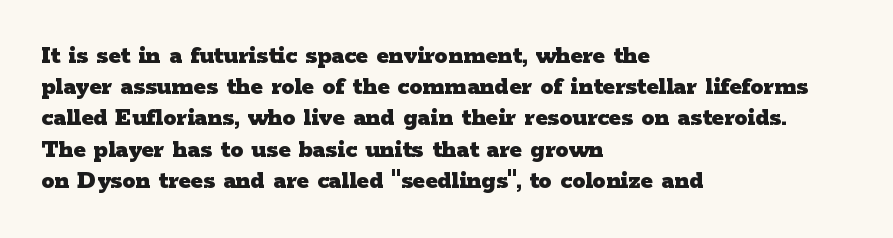
{"italic": "no", "bold": "yes", "underline": "no", "align": "left", "line_spacing_ratio": 1.2, "letter_spacing": "normal", "letter_spacing_em": 0.0, "glyph_px": 26}
